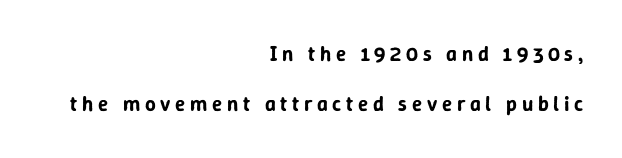
The image shows 21 px text type, upright; set right-aligned, loose line spacing (2.4x), unusually wide letter spacing (+0.22 em), not underlined.
